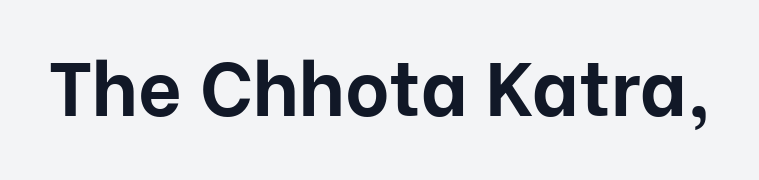
{"serif": "no", "italic": "no", "bold": "yes", "weight": "bold", "width": "normal", "stroke_contrast": "low", "x_height": "medium", "monospaced": "no", "underline": "no", "letter_spacing": "normal", "letter_spacing_em": 0.0, "glyph_px": 76}
